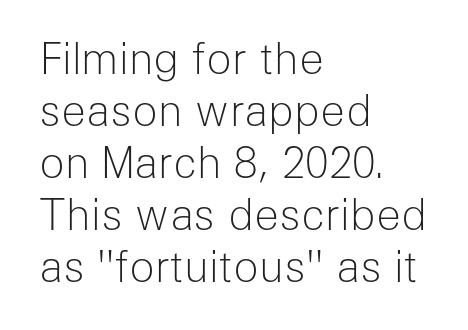
Q: Is the text bold? A: No.
Q: Is the text italic (slanted)? A: No, it is upright.
Q: Is the typeface a serif or a sans-serif typeface? A: Sans-serif.
Q: Is the text underlined? A: No.
Q: How is the paragraph aligned? A: Left-aligned.
Q: Is the spacing between letters normal or unusually wide? A: Normal.
Q: Width (condensed, normal, or wide)? A: Normal.
Q: Stroke contrast? A: Low.
Q: x-height? A: Medium.
Q: Monospaced? A: No.
